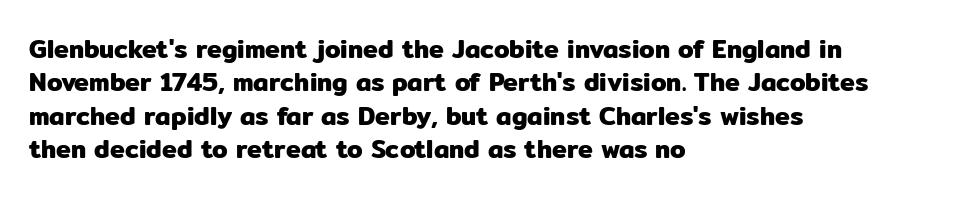
{"italic": "no", "underline": "no", "align": "left", "line_spacing": "normal", "line_spacing_ratio": 1.34, "letter_spacing": "normal", "letter_spacing_em": 0.0, "glyph_px": 25}
